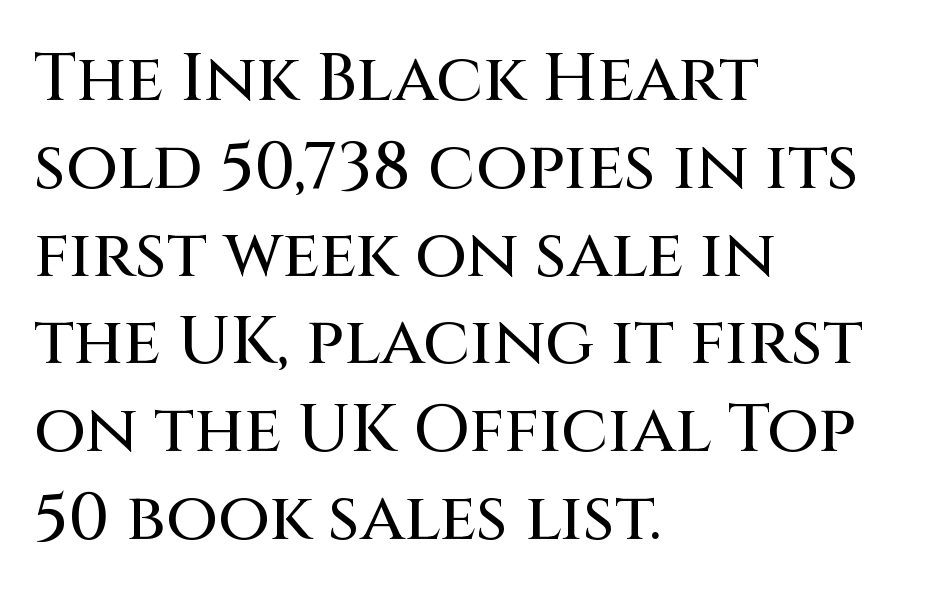
Q: Is the text italic (slanted)? A: No, it is upright.
Q: Is the typeface a serif or a sans-serif typeface? A: Sans-serif.
Q: Is the text underlined? A: No.
Q: How is the paragraph aligned? A: Left-aligned.
Q: Is the spacing between letters normal or unusually wide? A: Normal.
Q: Is the spacing between lines tight, normal or loose? A: Normal.
Q: Width (condensed, normal, or wide)? A: Normal.
Q: Stroke contrast? A: Medium.
Q: x-height? A: Large.
Q: Monospaced? A: No.
